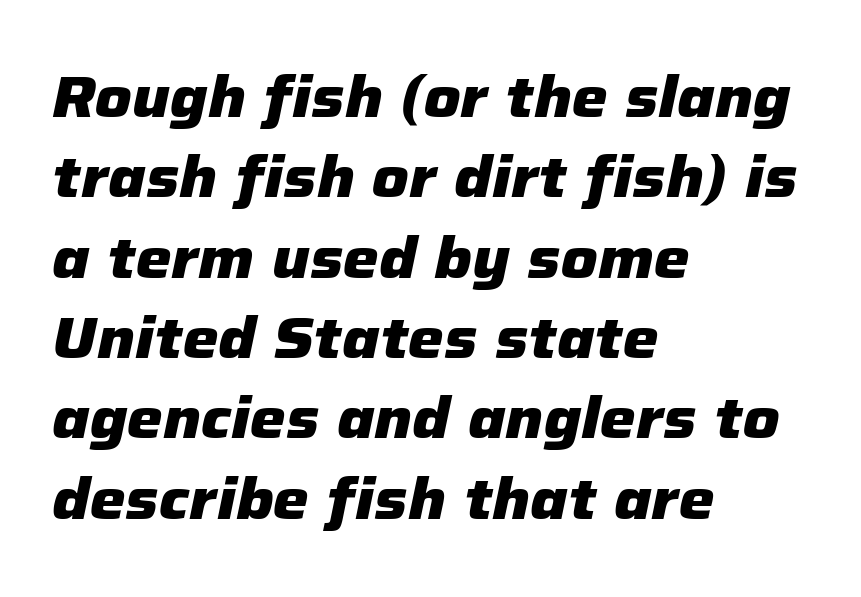
The image shows 57 px heavy type, italic (leaning right); set left-aligned, normal line spacing (1.41x), normal letter spacing, not underlined; low stroke contrast and a medium x-height.
